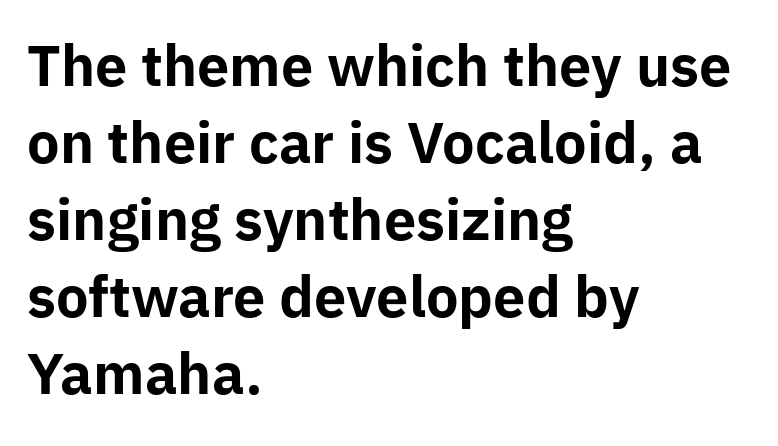
{"serif": "no", "italic": "no", "bold": "yes", "weight": "bold", "width": "normal", "stroke_contrast": "low", "x_height": "medium", "monospaced": "no", "underline": "no", "align": "left", "line_spacing": "normal", "line_spacing_ratio": 1.4, "letter_spacing": "normal", "letter_spacing_em": 0.0, "glyph_px": 55}
